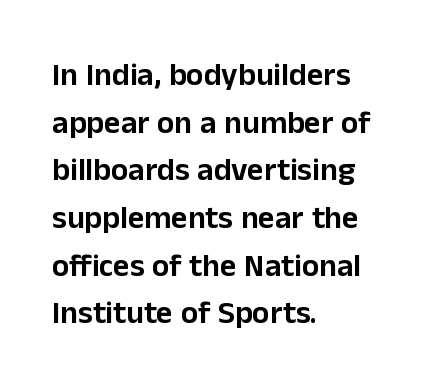
The image shows 32 px sans-serif type, upright; set left-aligned, normal line spacing (1.49x), normal letter spacing, not underlined; low stroke contrast and a medium x-height.
